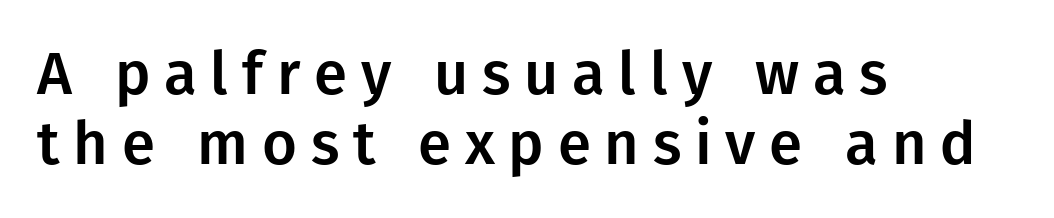
{"serif": "no", "italic": "no", "width": "normal", "stroke_contrast": "low", "x_height": "medium", "monospaced": "no", "underline": "no", "align": "left", "line_spacing_ratio": 1.17, "letter_spacing": "wide", "letter_spacing_em": 0.23, "glyph_px": 60}
